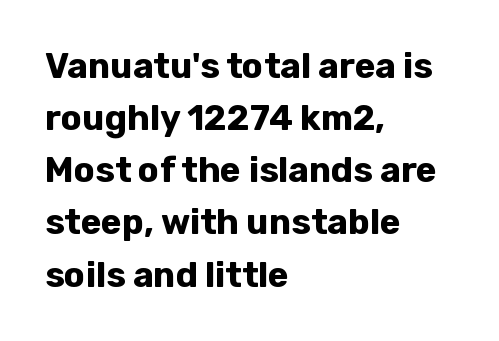
The image shows 35 px bold sans-serif type, upright; set left-aligned, normal line spacing (1.49x), normal letter spacing, not underlined; low stroke contrast and a medium x-height.
